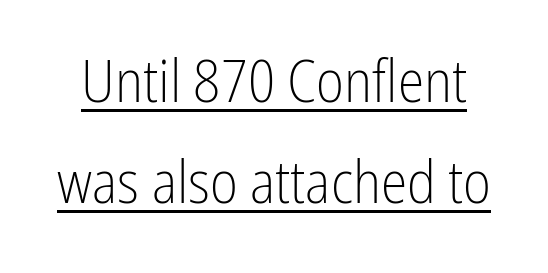
{"serif": "no", "italic": "no", "bold": "no", "weight": "light", "width": "condensed", "stroke_contrast": "low", "x_height": "medium", "monospaced": "no", "underline": "yes", "line_spacing": "normal", "line_spacing_ratio": 1.69, "letter_spacing": "normal", "letter_spacing_em": 0.0, "glyph_px": 60}
